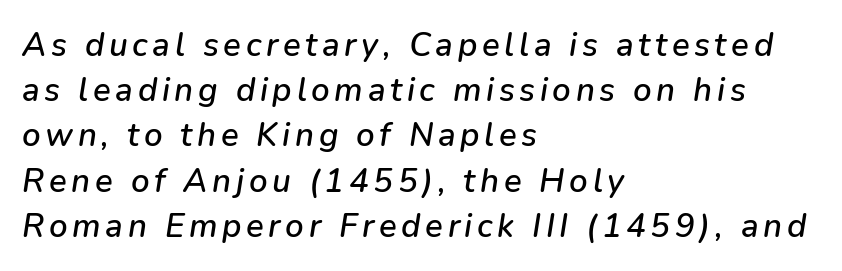
The image shows 33 px text type, italic (leaning right); set left-aligned, normal line spacing (1.37x), not underlined; low stroke contrast and a medium x-height.
